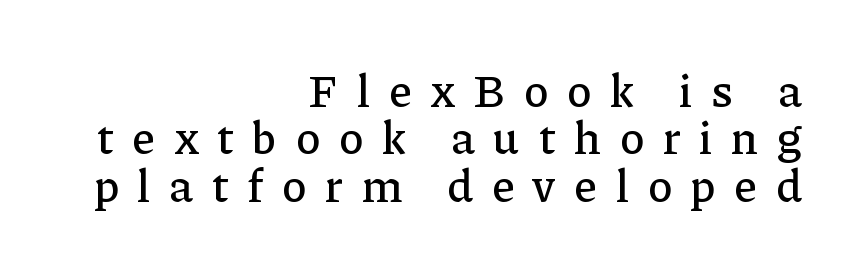
Rows of type sit shoulder to shoulder in the vertical direction. Just letters on the line, the space beneath them empty. Character widths vary here, with narrow letters taking less room than wide ones. Is the block centered? No — it sits flush against the right margin. These lines were composed using upright roman letters. Characters follow at a spacing far wider than the type designer built in.
